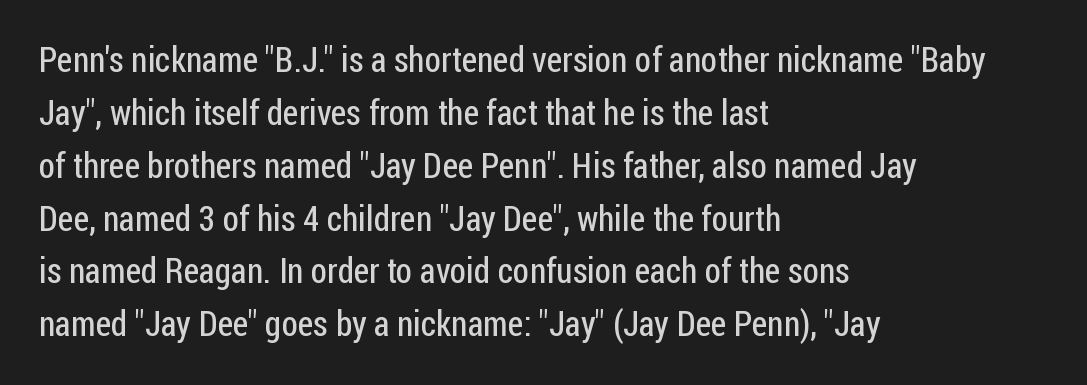
{"serif": "no", "italic": "no", "bold": "no", "weight": "regular", "width": "condensed", "stroke_contrast": "low", "x_height": "medium", "monospaced": "no", "underline": "no", "align": "left", "line_spacing": "normal", "line_spacing_ratio": 1.51, "letter_spacing": "normal", "letter_spacing_em": 0.0, "glyph_px": 35}
